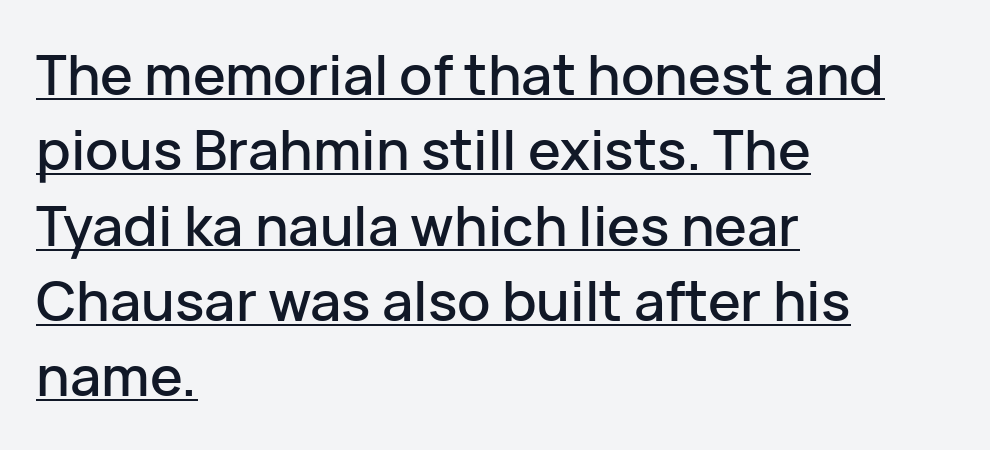
Descenders here cross a horizontal rule under the line. This sample uses a sans-serif face. Line spacing here is normal. Is the block centered? No — it sits flush against the left margin. The specimen reads as upright at a glance.
